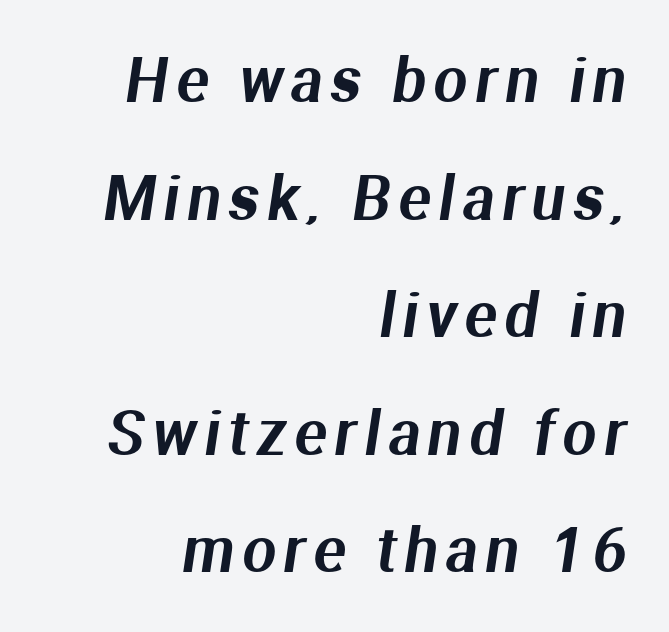
Q: Is the typeface a serif or a sans-serif typeface? A: Sans-serif.
Q: Is the text underlined? A: No.
Q: How is the paragraph aligned? A: Right-aligned.
Q: Is the spacing between lines tight, normal or loose? A: Loose.
Q: Width (condensed, normal, or wide)? A: Normal.
Q: Stroke contrast? A: Medium.
Q: x-height? A: Medium.
Q: Monospaced? A: No.
